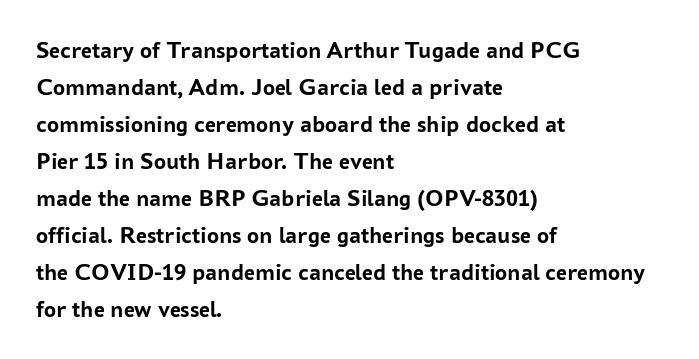
These lines sit exactly where default settings would place them. Descenders are the only things crossing below the line. As a designer I'd log this as weight 700, bold. Where is the straight margin? On the left. The axis of the letterforms is exactly vertical. No extra tracking has been applied to these lines.
